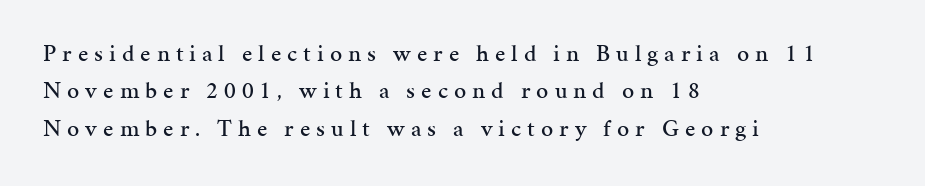
Clear beneath every line of the passage. The line texture is sparse and dotted thanks to wide tracking. The letters stand upright; this is a roman face. The lines in this sample share a left origin and differ only in where they stop. The lines sit at an ordinary, default distance from one another.
